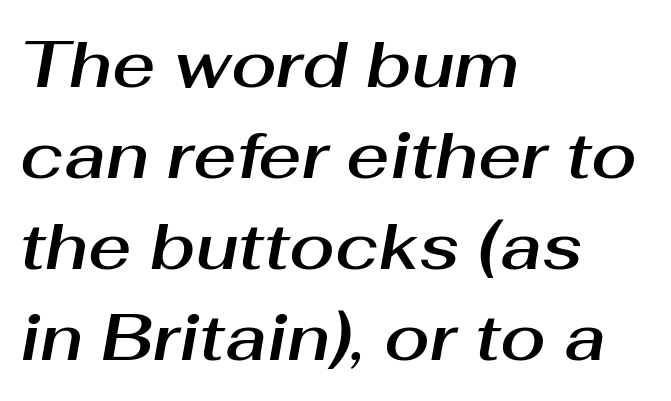
Q: Is the text italic (slanted)? A: Yes, it leans right by about 10 degrees.
Q: Is the text underlined? A: No.
Q: How is the paragraph aligned? A: Left-aligned.
Q: Is the spacing between letters normal or unusually wide? A: Normal.
Q: Is the spacing between lines tight, normal or loose? A: Normal.
Q: Width (condensed, normal, or wide)? A: Normal.
Q: Stroke contrast? A: Medium.
Q: x-height? A: Medium.
Q: Monospaced? A: No.
